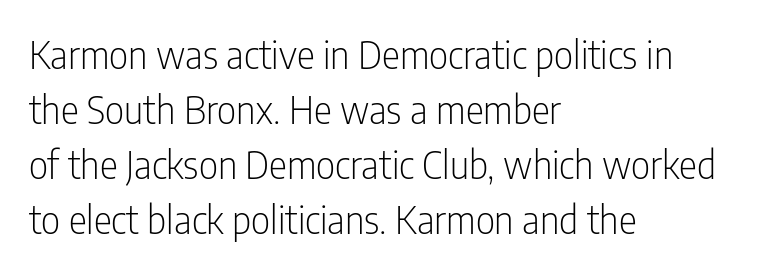
The image shows 38 px light, condensed sans-serif type, upright; set left-aligned, normal line spacing (1.45x), normal letter spacing, not underlined; low stroke contrast and a medium x-height.
